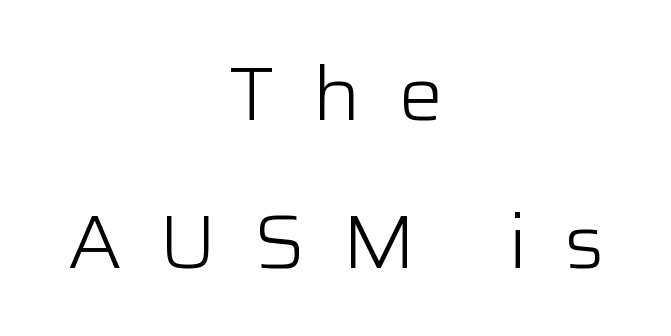
A typesetter would call this proportional, since set widths differ per character. Is the block centered? Yes — each line is placed symmetrically about the middle. The weight would be labelled regular, book, light, or lighter still. Font category for this specimen: sans-serif. The space between consecutive lines is lavish. Unmarked baselines from the first word to the last.
